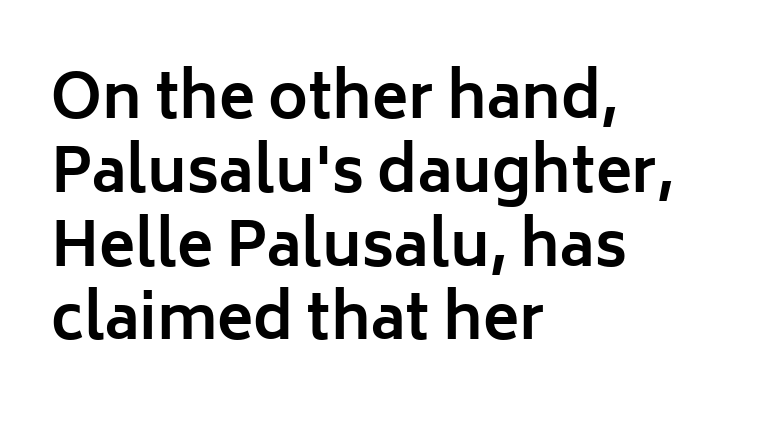
Does extra space separate the letters? No, they use regular spacing. Quick note: not italic, upright. Character widths vary here, with narrow letters taking less room than wide ones. Honestly, there is no underline to notice here at all.
